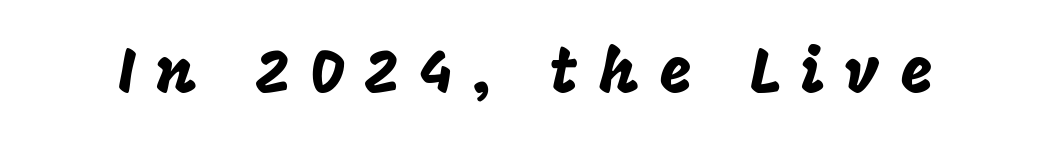
Someone cranked the tracking dial way up on this one. You could not count columns in this text — the font is proportionally spaced. Type style note: lacks serifs. Type without underlining.
